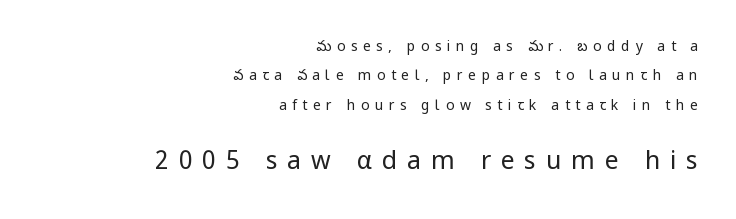
The image shows 25 px text type, upright; set right-aligned, loose line spacing (2.1x), unusually wide letter spacing (+0.39 em), not underlined; the second (bottom) block is 1.79x larger.
